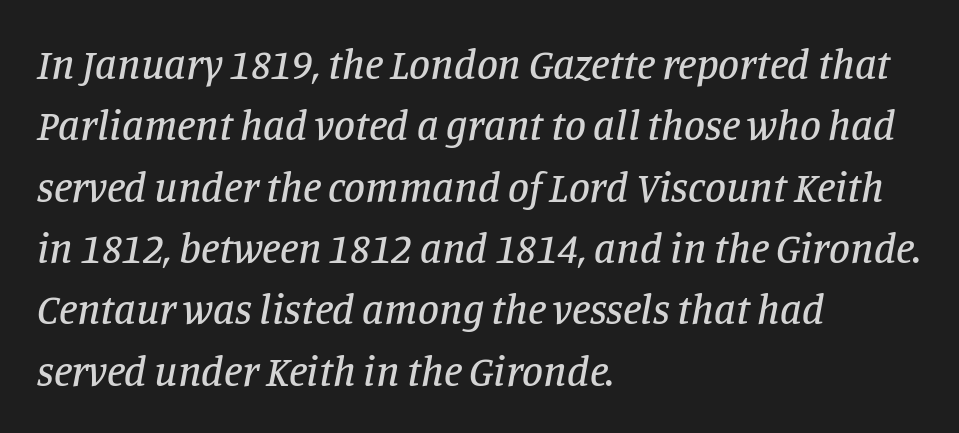
The image shows 42 px serif type, italic (leaning right); set left-aligned, normal line spacing (1.46x), normal letter spacing, not underlined; low stroke contrast and a large x-height.
